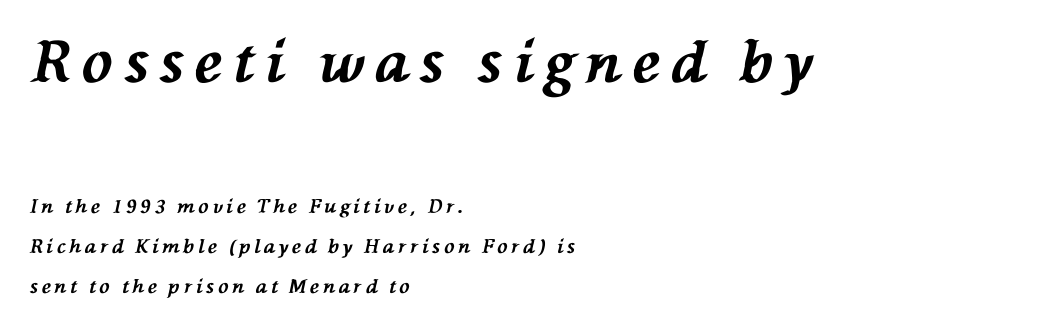
The typography opts for an oblique posture over an upright one. The specimen omits any rule beneath the text block's lines. Each letter keeps its own natural width here, so spacing adapts to shape. Is the lower block the larger one? No — the upper block carries the bigger type. Leading: increased.
